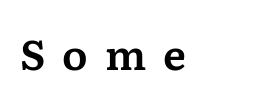
Is this a fixed-width face? No — the glyphs have proportional, varying widths. Serifs: yes, visible at the terminals of the letterforms. In terms of posture, this sample is upright. Descenders are the only things crossing below the line.
